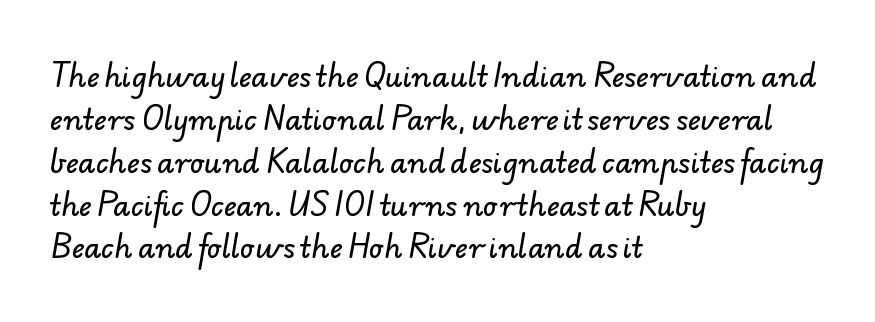
The passage shown is typed in a proportional face where columns would drift. Compared with typical paragraphs, the rows here are spaced about the same. Nothing unusual about the tracking: characters are spaced as the font intends. Unlike a traditional serif, this face leaves its strokes unadorned.
